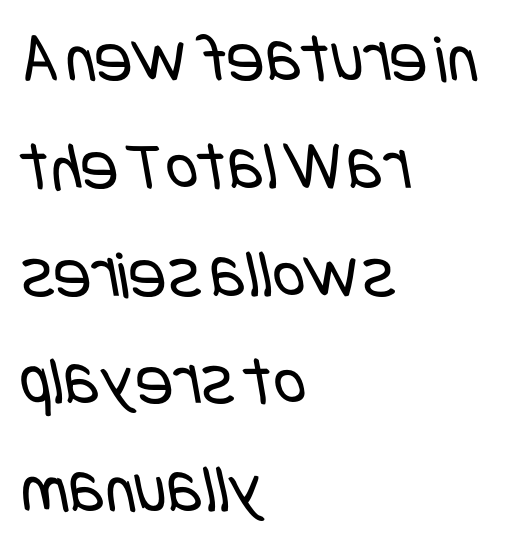
{"serif": "no", "bold": "no", "weight": "regular", "width": "condensed", "stroke_contrast": "low", "x_height": "large", "underline": "no", "align": "left", "line_spacing": "normal", "line_spacing_ratio": 1.54, "letter_spacing": "normal", "letter_spacing_em": 0.0, "glyph_px": 70}
